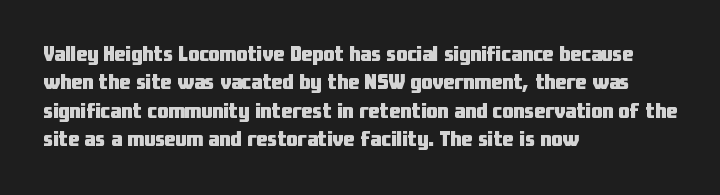
{"italic": "no", "bold": "yes", "underline": "no", "align": "left", "line_spacing": "normal", "line_spacing_ratio": 1.29, "letter_spacing": "normal", "letter_spacing_em": 0.0, "glyph_px": 22}
